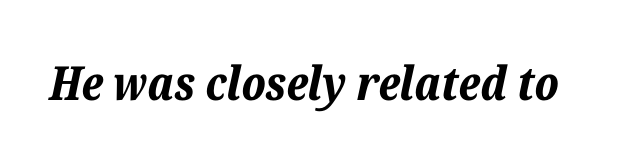
Q: Is the text bold? A: Yes.
Q: Is the text italic (slanted)? A: Yes, it leans right by about 12 degrees.
Q: Is the text underlined? A: No.
Q: Is the spacing between letters normal or unusually wide? A: Normal.
Q: Width (condensed, normal, or wide)? A: Normal.
Q: Stroke contrast? A: Low.
Q: x-height? A: Medium.
Q: Monospaced? A: No.
